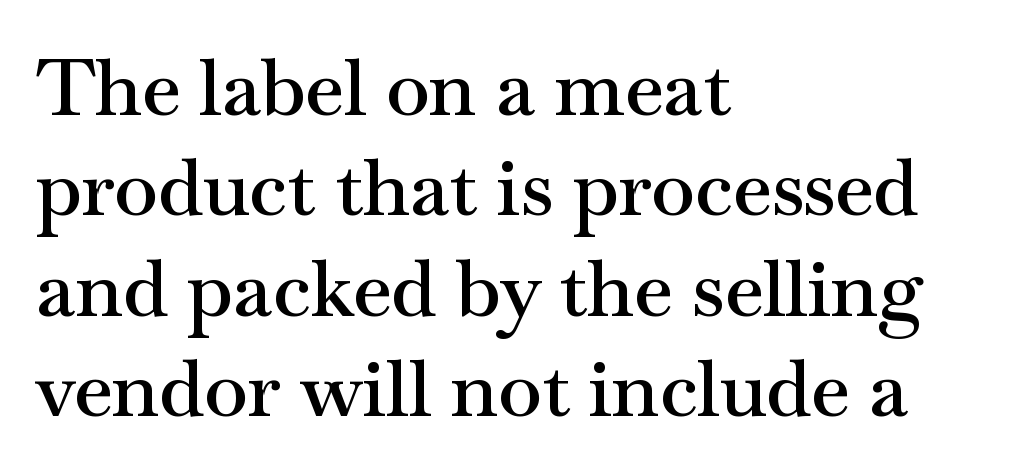
{"serif": "yes", "italic": "no", "bold": "semi", "weight": "semibold", "width": "wide", "stroke_contrast": "medium", "x_height": "small", "monospaced": "no", "underline": "no", "align": "left", "line_spacing": "normal", "line_spacing_ratio": 1.27, "letter_spacing": "normal", "letter_spacing_em": 0.0, "glyph_px": 79}
